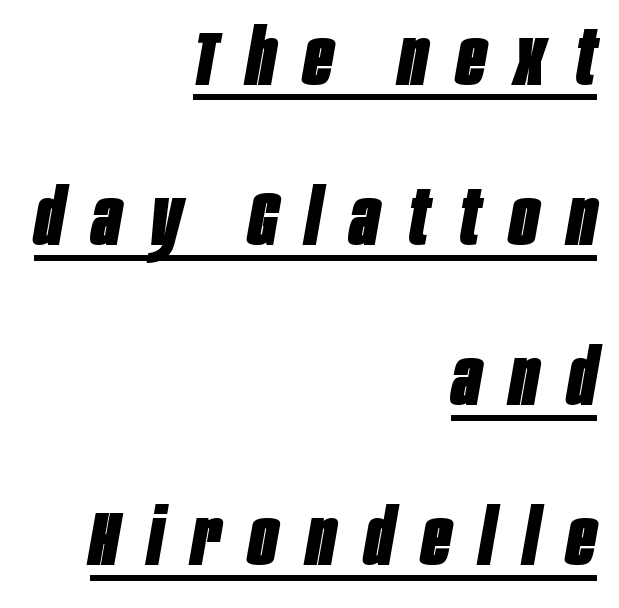
The image shows 77 px heavy, condensed type, italic (leaning right); set right-aligned, loose line spacing (2.08x), unusually wide letter spacing (+0.38 em), underlined; low stroke contrast and a large x-height.
